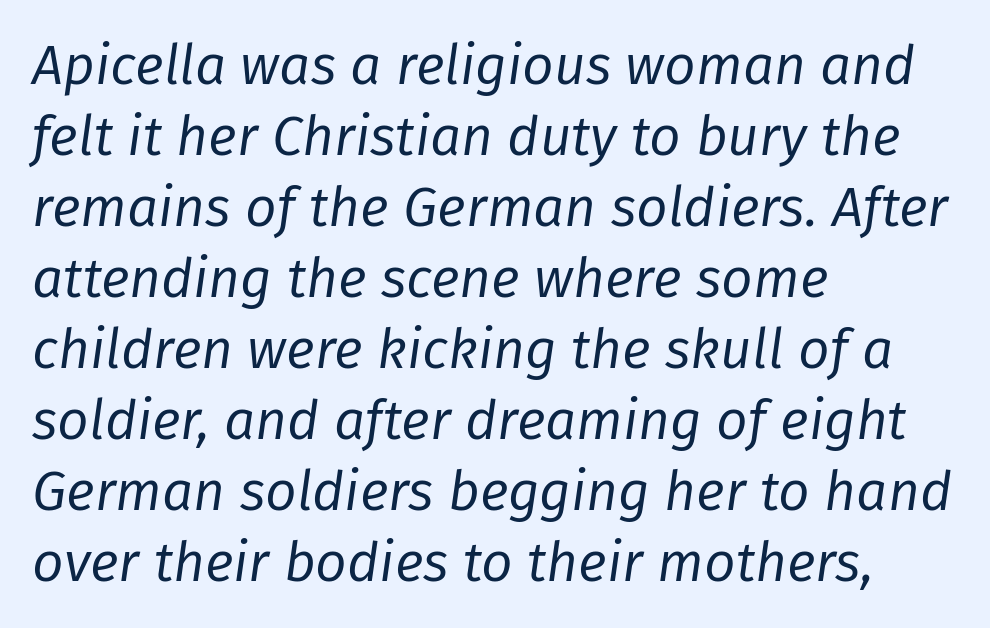
The image shows 55 px regular-weight type, italic (leaning right); set left-aligned, normal line spacing (1.29x), normal letter spacing, not underlined; low stroke contrast and a medium x-height.
